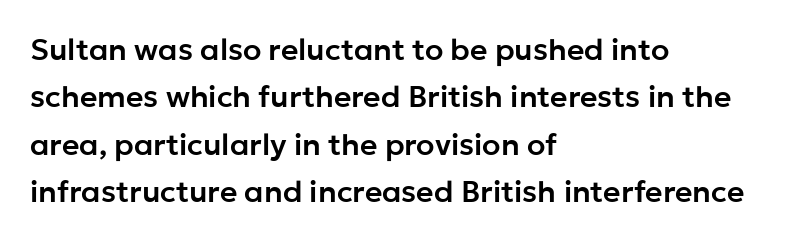
Descenders hang freely into open space. The letters advance in unequal steps, a hallmark of proportional type. A typesetter would call this leading conventional body-copy spacing. Style check: upright.
